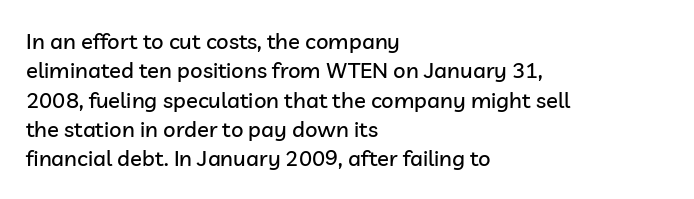
{"italic": "no", "underline": "no", "align": "left", "line_spacing": "normal", "line_spacing_ratio": 1.33, "letter_spacing": "normal", "letter_spacing_em": 0.0, "glyph_px": 22}
